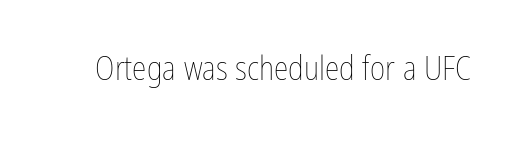
{"italic": "no", "bold": "no", "weight": "thin", "width": "condensed", "stroke_contrast": "low", "x_height": "medium", "monospaced": "no", "underline": "no", "letter_spacing": "normal", "letter_spacing_em": 0.0, "glyph_px": 33}
